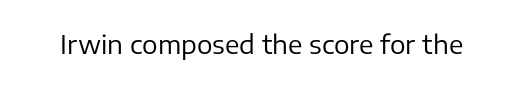
Q: Is the text bold? A: No.
Q: Is the text italic (slanted)? A: No, it is upright.
Q: Is the text underlined? A: No.
Q: Is the spacing between letters normal or unusually wide? A: Normal.
